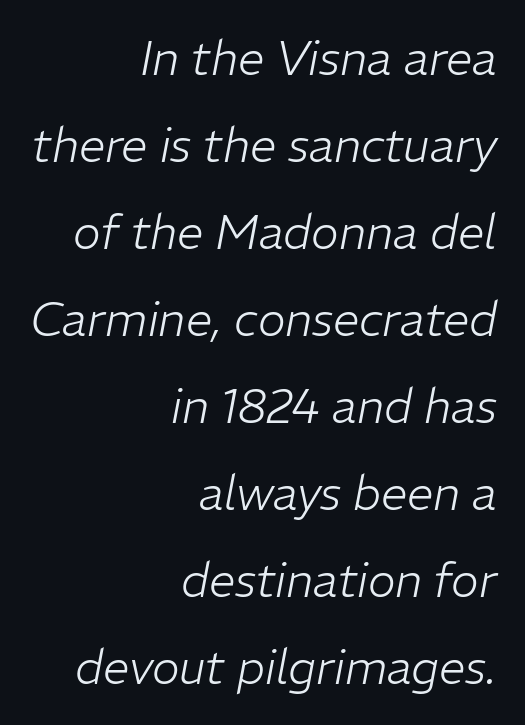
The image shows 47 px light type, italic (leaning right); set right-aligned, line spacing 1.85x, normal letter spacing, not underlined; low stroke contrast and a medium x-height.
